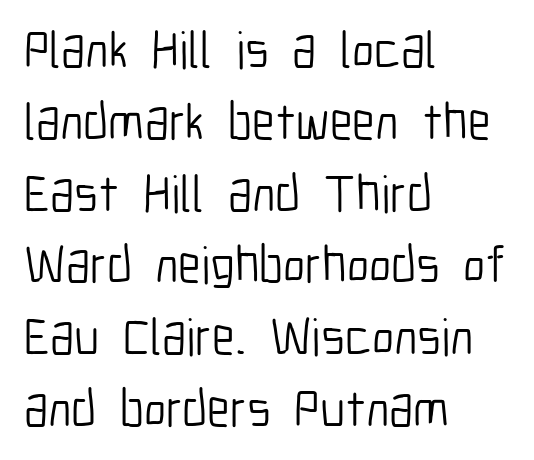
Q: Is the text bold? A: No.
Q: Is the text italic (slanted)? A: No, it is upright.
Q: Is the typeface a serif or a sans-serif typeface? A: Sans-serif.
Q: Is the text underlined? A: No.
Q: How is the paragraph aligned? A: Left-aligned.
Q: Is the spacing between letters normal or unusually wide? A: Normal.
Q: Is the spacing between lines tight, normal or loose? A: Normal.
Q: Width (condensed, normal, or wide)? A: Condensed.
Q: Stroke contrast? A: Low.
Q: x-height? A: Medium.
Q: Monospaced? A: No.
